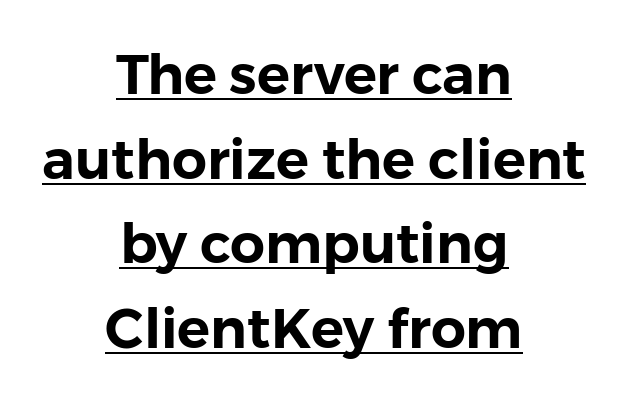
The image shows 55 px sans-serif type, upright; set centered, normal line spacing (1.54x), normal letter spacing, underlined; low stroke contrast and a medium x-height.
